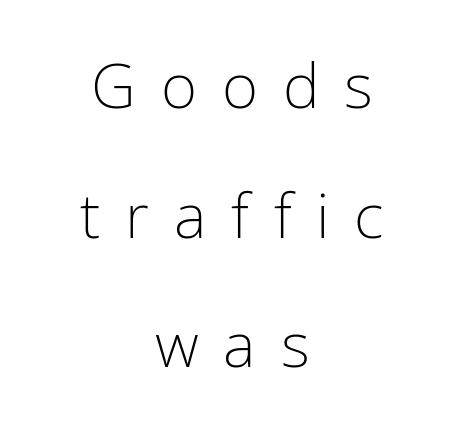
Bare-footed words on every line. Posture: upright roman. These lines stand farther apart than default settings would place them. The line texture is sparse and dotted thanks to wide tracking. You can tell from the bare stems that sans-serif type was used.
